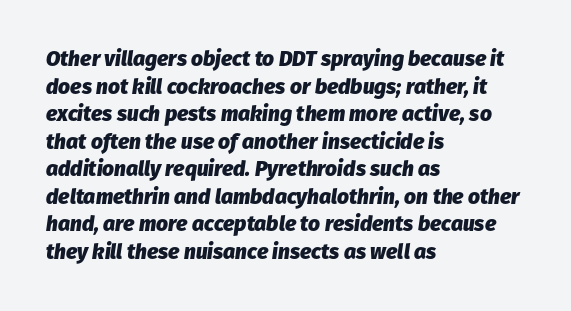
Q: Is the text bold? A: Yes.
Q: Is the text italic (slanted)? A: Yes, it leans right by about 8 degrees.
Q: Is the text underlined? A: No.
Q: How is the paragraph aligned? A: Left-aligned.
Q: Is the spacing between letters normal or unusually wide? A: Normal.
Q: Is the spacing between lines tight, normal or loose? A: Normal.
